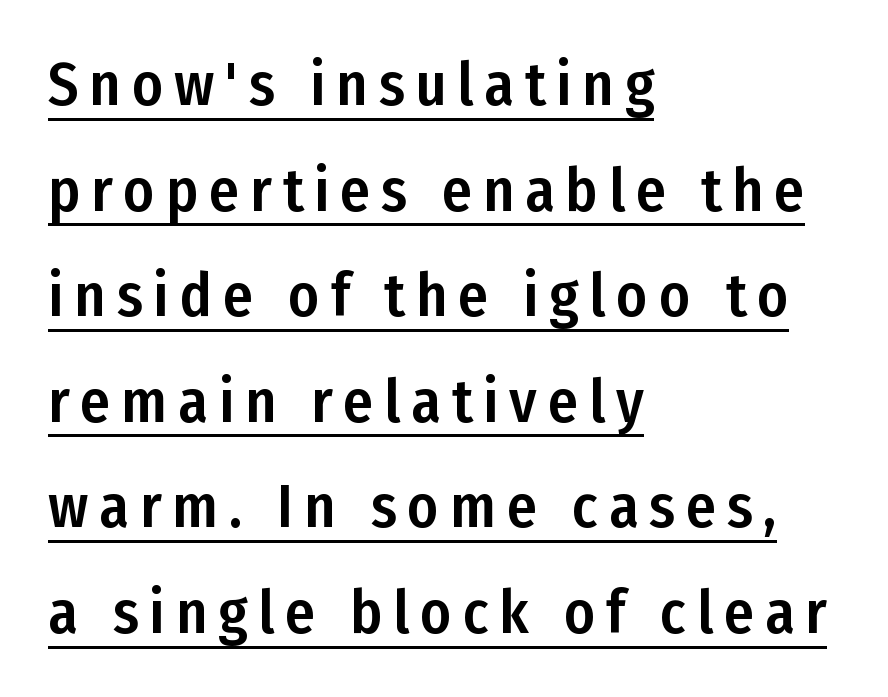
Q: Is the text italic (slanted)? A: No, it is upright.
Q: Is the typeface a serif or a sans-serif typeface? A: Sans-serif.
Q: Is the text underlined? A: Yes.
Q: How is the paragraph aligned? A: Left-aligned.
Q: Width (condensed, normal, or wide)? A: Condensed.
Q: Stroke contrast? A: Low.
Q: x-height? A: Medium.
Q: Monospaced? A: No.
